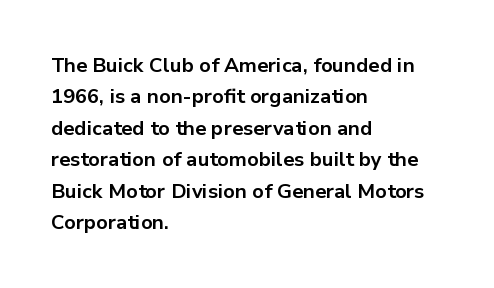
Q: Is the text bold? A: Yes.
Q: Is the text italic (slanted)? A: No, it is upright.
Q: Is the text underlined? A: No.
Q: How is the paragraph aligned? A: Left-aligned.
Q: Is the spacing between letters normal or unusually wide? A: Normal.
Q: Is the spacing between lines tight, normal or loose? A: Normal.
